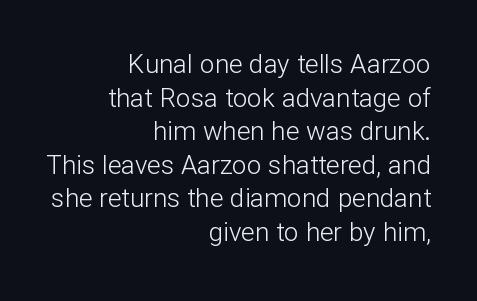
Q: Is the text bold? A: No.
Q: Is the text italic (slanted)? A: No, it is upright.
Q: Is the text underlined? A: No.
Q: How is the paragraph aligned? A: Right-aligned.
Q: Is the spacing between letters normal or unusually wide? A: Normal.
Q: Is the spacing between lines tight, normal or loose? A: Normal.
